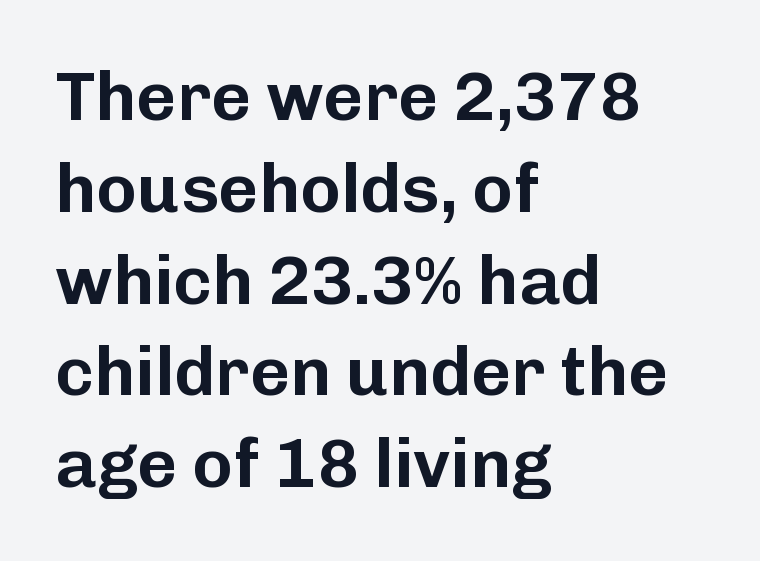
Q: Is the text italic (slanted)? A: No, it is upright.
Q: Is the typeface a serif or a sans-serif typeface? A: Sans-serif.
Q: Is the text underlined? A: No.
Q: How is the paragraph aligned? A: Left-aligned.
Q: Is the spacing between letters normal or unusually wide? A: Normal.
Q: Is the spacing between lines tight, normal or loose? A: Normal.
Q: Width (condensed, normal, or wide)? A: Normal.
Q: Stroke contrast? A: Low.
Q: x-height? A: Medium.
Q: Monospaced? A: No.
